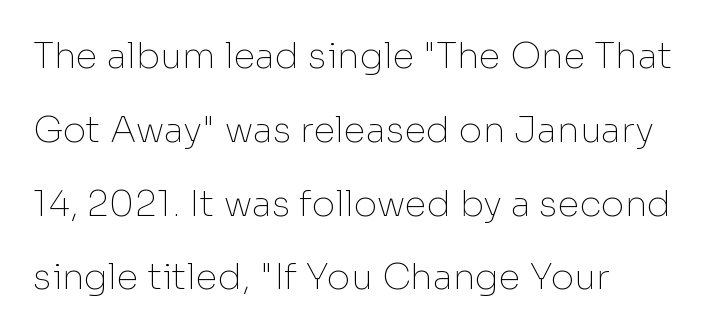
The image shows 36 px thin sans-serif type, upright; set left-aligned, loose line spacing (2.05x), normal letter spacing, not underlined; low stroke contrast and a medium x-height.
